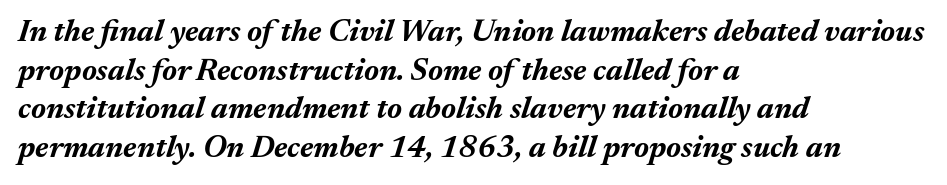
The image shows 31 px bold type, italic (leaning right); set left-aligned, normal line spacing (1.25x), normal letter spacing, not underlined; medium stroke contrast and a medium x-height.
